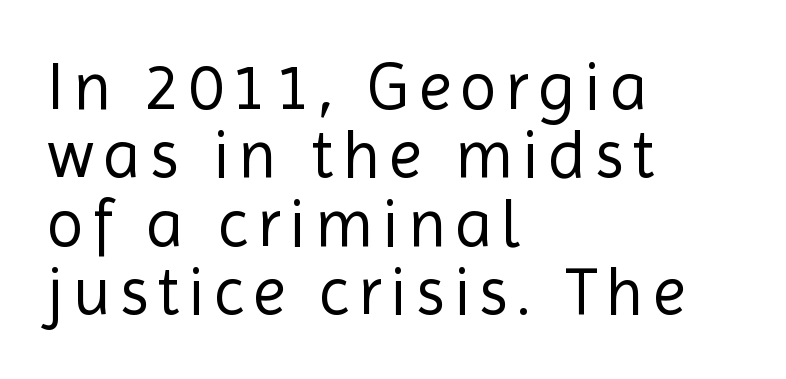
The image shows 67 px regular-weight sans-serif type, upright; set left-aligned, tight line spacing (1.02x), not underlined; a medium x-height.
